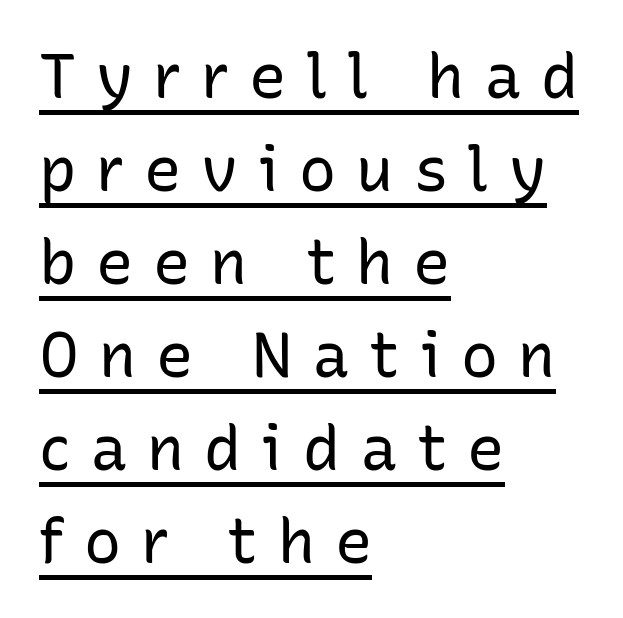
Q: Is the text bold? A: No.
Q: Is the text italic (slanted)? A: No, it is upright.
Q: Is the typeface a serif or a sans-serif typeface? A: Sans-serif.
Q: Is the text underlined? A: Yes.
Q: How is the paragraph aligned? A: Left-aligned.
Q: Is the spacing between letters normal or unusually wide? A: Unusually wide.
Q: Is the spacing between lines tight, normal or loose? A: Normal.
Q: Width (condensed, normal, or wide)? A: Normal.
Q: Stroke contrast? A: Low.
Q: x-height? A: Medium.
Q: Monospaced? A: No.
